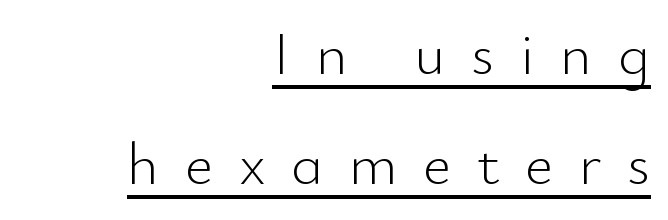
Q: Is the text bold? A: No.
Q: Is the text italic (slanted)? A: No, it is upright.
Q: Is the typeface a serif or a sans-serif typeface? A: Sans-serif.
Q: Is the text underlined? A: Yes.
Q: How is the paragraph aligned? A: Right-aligned.
Q: Is the spacing between letters normal or unusually wide? A: Unusually wide.
Q: Width (condensed, normal, or wide)? A: Normal.
Q: Stroke contrast? A: Low.
Q: x-height? A: Small.
Q: Monospaced? A: No.
